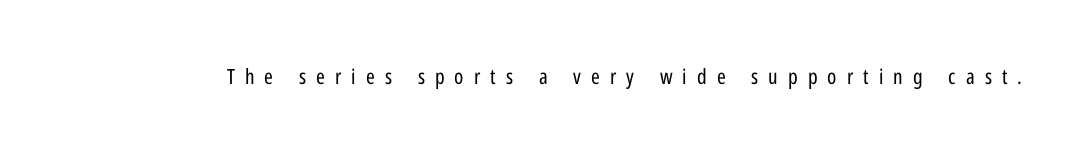
Q: Is the text bold? A: No.
Q: Is the text italic (slanted)? A: No, it is upright.
Q: Is the text underlined? A: No.
Q: Is the spacing between letters normal or unusually wide? A: Unusually wide.
